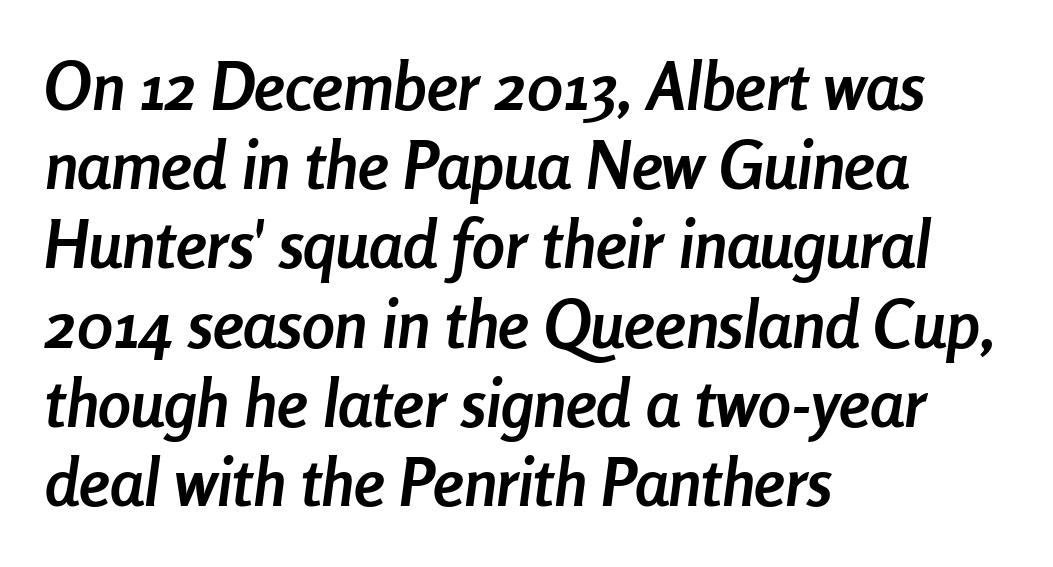
{"italic": "yes", "lean": "right", "slant_degrees": 8, "bold": "yes", "weight": "semibold", "width": "condensed", "stroke_contrast": "low", "x_height": "medium", "monospaced": "no", "underline": "no", "align": "left", "line_spacing_ratio": 1.2, "letter_spacing": "normal", "letter_spacing_em": 0.0, "glyph_px": 66}
